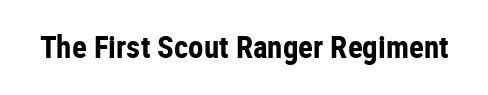
Proportional: the letters do not fall into vertical columns. Anything drawn beneath the words? Only blank space. Ordinary non-slanted type is in use. In terms of weight, the rendering is a true, heavy bold.
